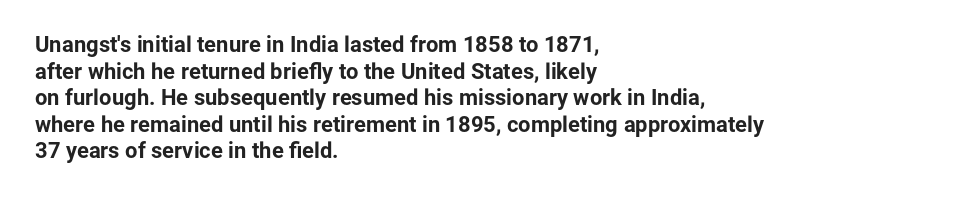
The image shows 22 px bold type, upright; set left-aligned, line spacing 1.21x, normal letter spacing, not underlined.
